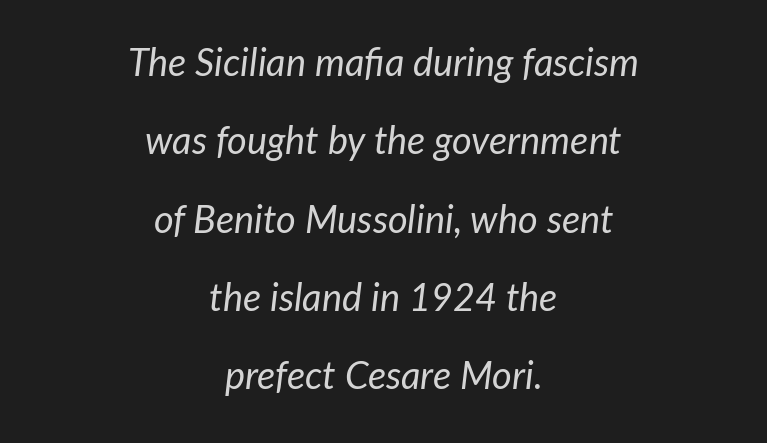
{"italic": "yes", "lean": "right", "slant_degrees": 7, "bold": "no", "weight": "regular", "width": "normal", "stroke_contrast": "low", "x_height": "medium", "monospaced": "no", "underline": "no", "align": "center", "line_spacing": "loose", "line_spacing_ratio": 2.06, "letter_spacing": "normal", "letter_spacing_em": 0.0, "glyph_px": 38}
